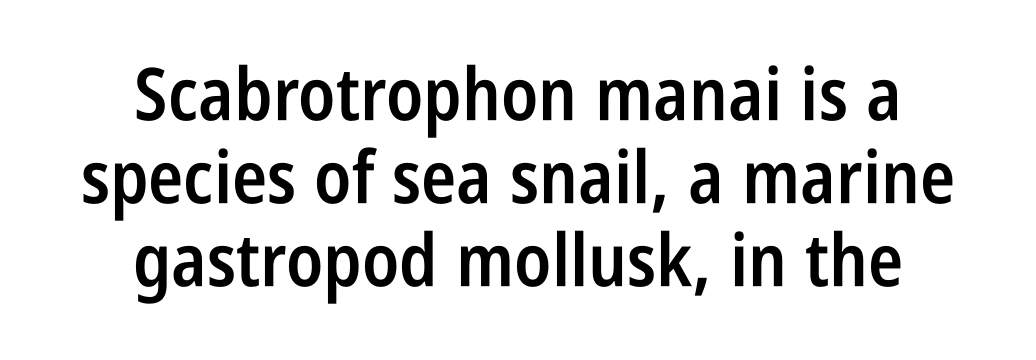
{"serif": "no", "italic": "no", "bold": "semi", "weight": "semibold", "width": "condensed", "stroke_contrast": "low", "x_height": "large", "monospaced": "no", "underline": "no", "align": "center", "line_spacing": "tight", "line_spacing_ratio": 1.14, "letter_spacing": "normal", "letter_spacing_em": 0.0, "glyph_px": 73}
